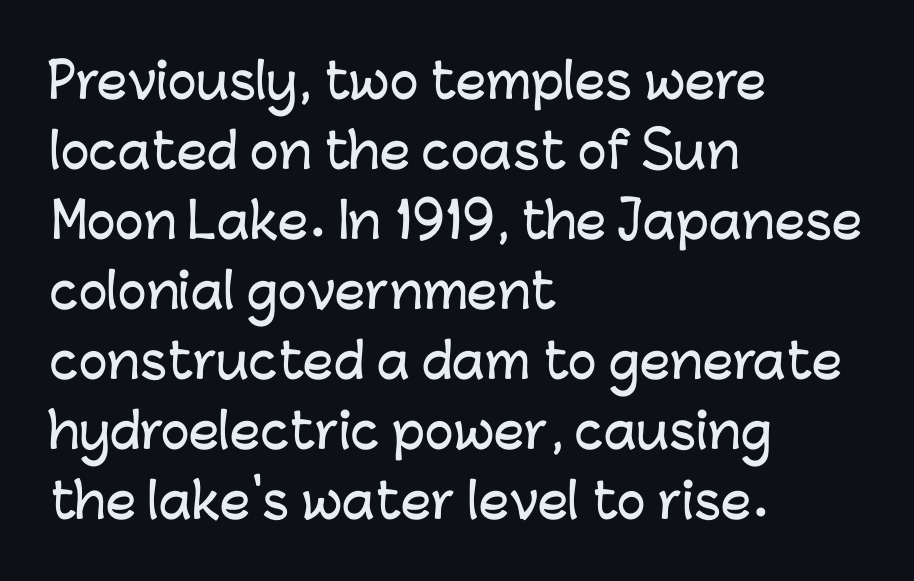
The space beneath each line is pristine and unruled. You could not count columns in this text — the font is proportionally spaced. The tracking reads as untouched default to a designer's eye. In terms of leading, this rendering sits right in the middle. These lines are composed in type without serifs.
